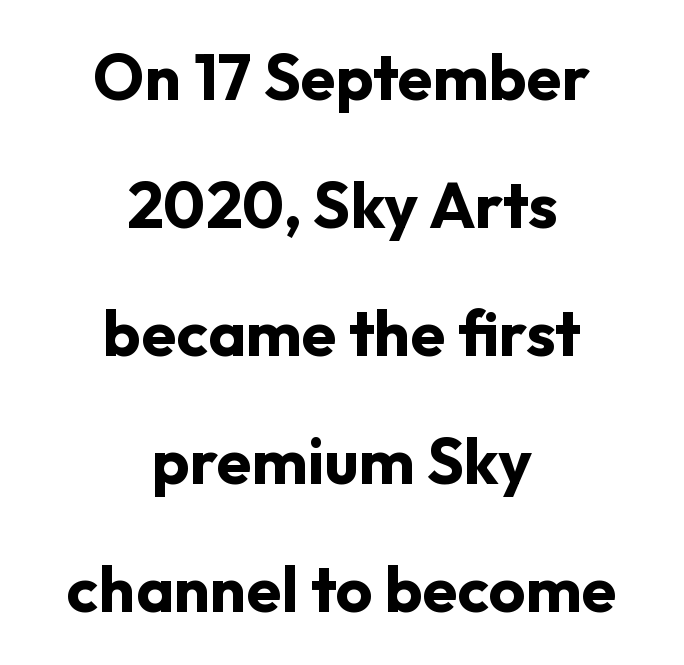
The image shows 64 px bold sans-serif type, upright; set centered, loose line spacing (2.0x), normal letter spacing, not underlined; low stroke contrast and a medium x-height.
